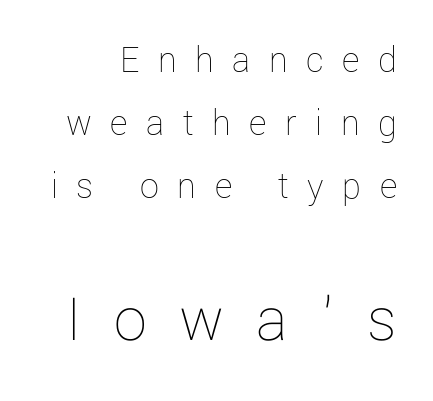
Q: Is the text bold? A: No.
Q: Is the text italic (slanted)? A: No, it is upright.
Q: Is the text underlined? A: No.
Q: Is the spacing between letters normal or unusually wide? A: Unusually wide.
Q: Is the spacing between lines tight, normal or loose? A: Normal.
Q: Which block of text is set in a larger size, the first (top) or the second (bottom)? A: The second (bottom) one.
Q: Width (condensed, normal, or wide)? A: Normal.
Q: Stroke contrast? A: Low.
Q: x-height? A: Medium.
Q: Monospaced? A: No.
